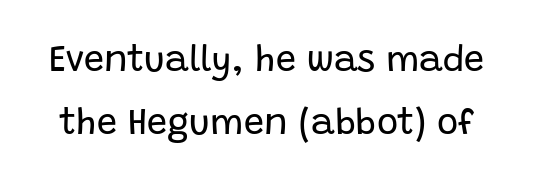
The image shows 36 px regular-weight sans-serif type, upright; set line spacing 1.74x, normal letter spacing, not underlined; low stroke contrast and a large x-height.
